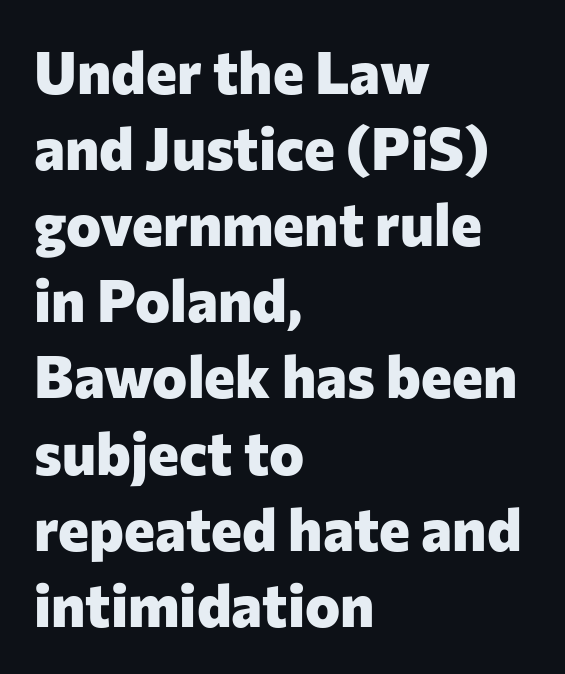
Q: Is the text bold? A: Yes.
Q: Is the text italic (slanted)? A: No, it is upright.
Q: Is the typeface a serif or a sans-serif typeface? A: Sans-serif.
Q: Is the text underlined? A: No.
Q: How is the paragraph aligned? A: Left-aligned.
Q: Is the spacing between letters normal or unusually wide? A: Normal.
Q: Is the spacing between lines tight, normal or loose? A: Normal.
Q: Width (condensed, normal, or wide)? A: Normal.
Q: Stroke contrast? A: Low.
Q: x-height? A: Medium.
Q: Monospaced? A: No.
